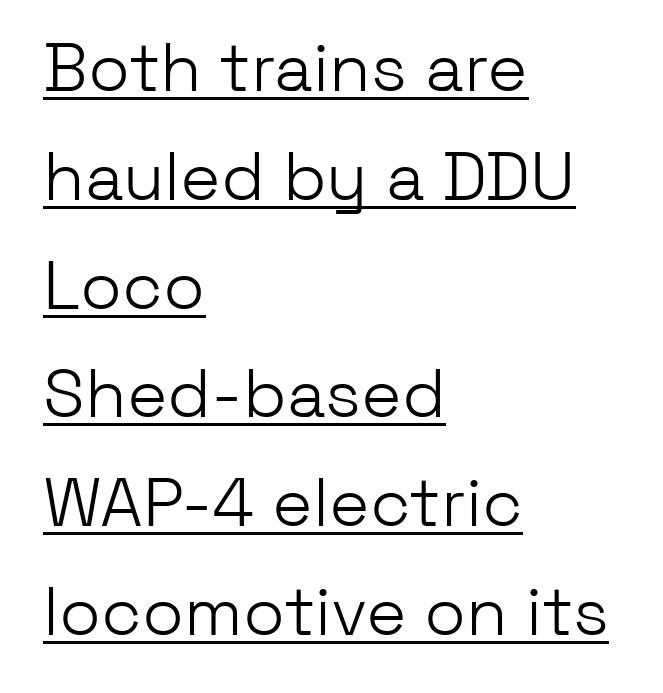
{"serif": "no", "italic": "no", "bold": "no", "weight": "light", "width": "normal", "stroke_contrast": "low", "x_height": "medium", "monospaced": "no", "underline": "yes", "align": "left", "line_spacing": "normal", "line_spacing_ratio": 1.6, "letter_spacing": "normal", "letter_spacing_em": 0.0, "glyph_px": 68}
